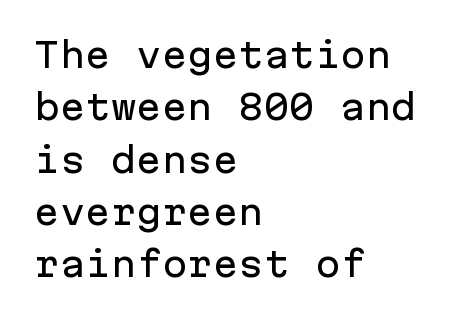
The image shows 34 px sans-serif type, upright, monospaced; set left-aligned, normal line spacing (1.54x), normal letter spacing, not underlined; low stroke contrast and a medium x-height.
